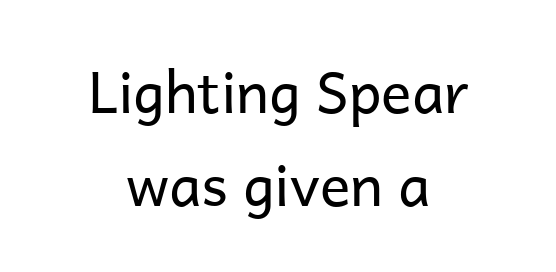
The image shows 57 px regular-weight sans-serif type, upright; set centered, normal line spacing (1.63x), normal letter spacing, not underlined; low stroke contrast and a medium x-height.
